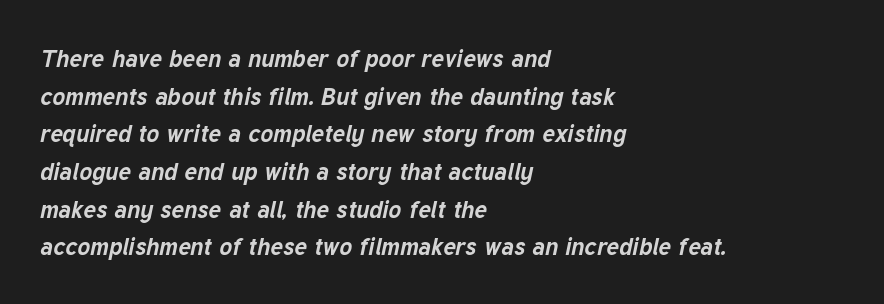
The image shows 24 px bold type, italic (leaning right); set left-aligned, normal line spacing (1.57x), normal letter spacing, not underlined.
